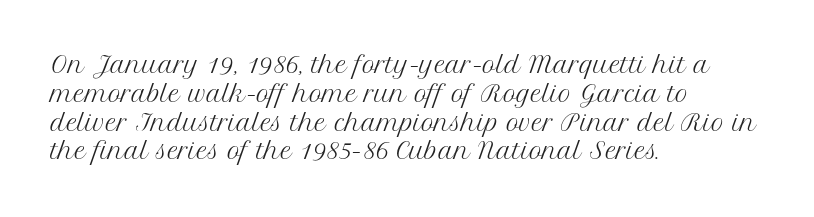
{"bold": "no", "underline": "no", "align": "left", "line_spacing": "normal", "line_spacing_ratio": 1.31, "letter_spacing": "normal", "letter_spacing_em": 0.0, "glyph_px": 22}
